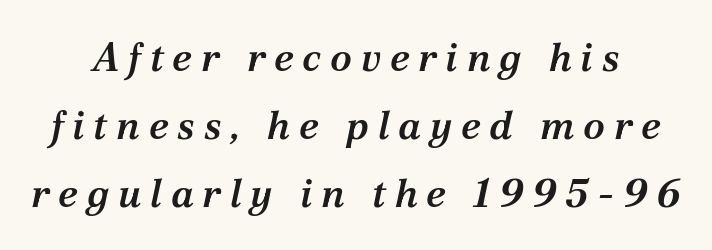
{"serif": "yes", "italic": "yes", "lean": "right", "slant_degrees": 12, "bold": "semi", "weight": "semibold", "width": "normal", "stroke_contrast": "medium", "x_height": "medium", "monospaced": "no", "underline": "no", "line_spacing": "normal", "line_spacing_ratio": 1.7, "letter_spacing": "wide", "letter_spacing_em": 0.22, "glyph_px": 40}
